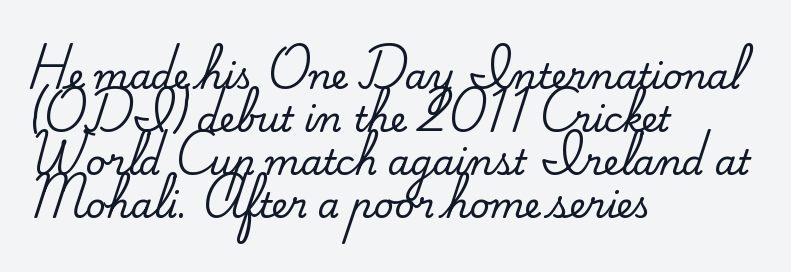
The image shows 35 px serif type; set left-aligned, line spacing 1.23x, normal letter spacing, not underlined; medium stroke contrast and a small x-height.
